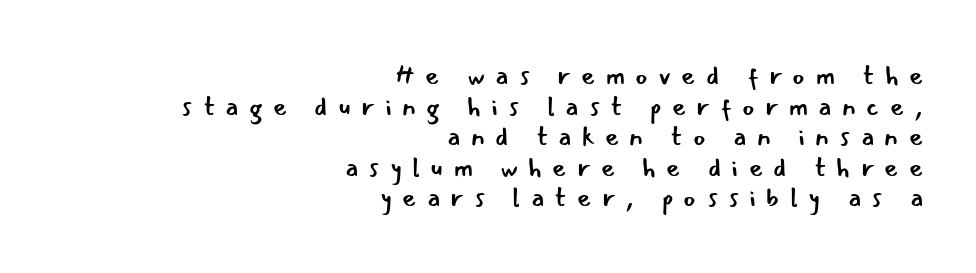
The image shows 27 px text type, upright; set right-aligned, tight line spacing (1.13x), unusually wide letter spacing (+0.38 em), not underlined.
